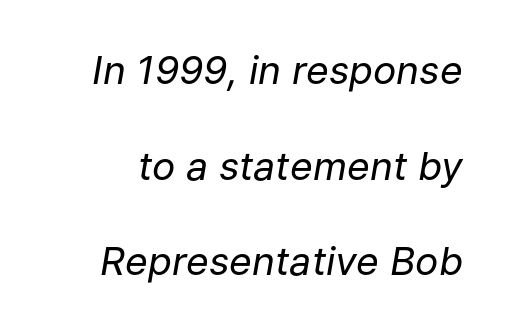
{"italic": "yes", "lean": "right", "slant_degrees": 9, "bold": "no", "weight": "regular", "width": "normal", "stroke_contrast": "low", "x_height": "medium", "monospaced": "no", "underline": "no", "line_spacing": "loose", "line_spacing_ratio": 2.45, "letter_spacing": "normal", "letter_spacing_em": 0.0, "glyph_px": 39}
